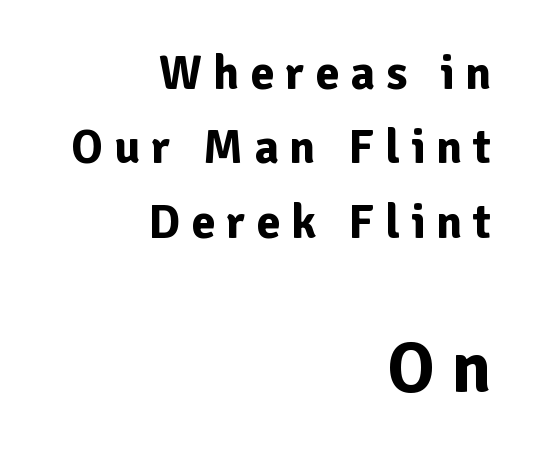
Each letter's strokes conclude bluntly, with no projecting serifs. How heavy is the stroke? Heavy — this is a bold. The line-height multiplier appears to be the usual default. Is the lower block the larger one? Yes — the lower block carries the bigger type.
